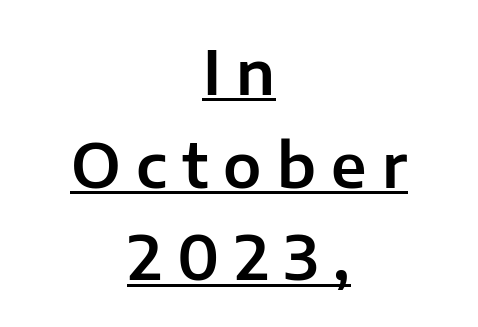
{"serif": "no", "italic": "no", "width": "normal", "stroke_contrast": "low", "x_height": "medium", "monospaced": "no", "underline": "yes", "align": "center", "line_spacing": "normal", "line_spacing_ratio": 1.52, "letter_spacing": "wide", "letter_spacing_em": 0.25, "glyph_px": 61}
